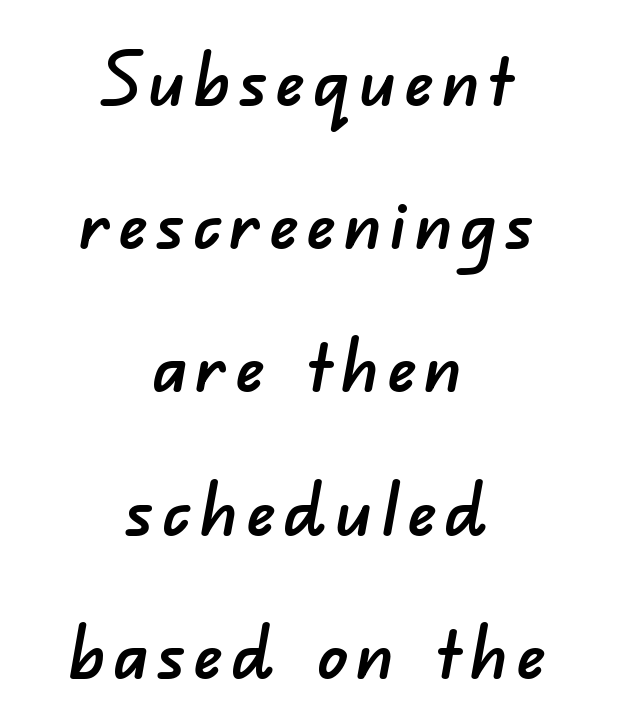
The image shows 75 px sans-serif type; set centered, loose line spacing (1.91x), not underlined; low stroke contrast and a small x-height.
